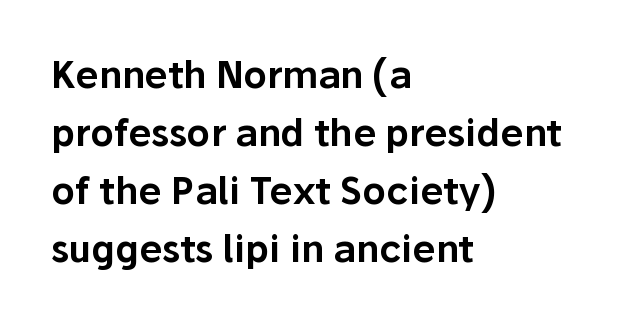
The image shows 37 px sans-serif type, upright; set left-aligned, normal line spacing (1.57x), normal letter spacing, not underlined; low stroke contrast and a medium x-height.
